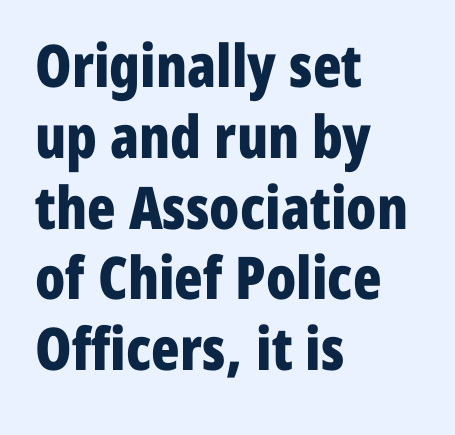
Serif or sans? Sans — the stroke terminals are bare. The letters advance in unequal steps, a hallmark of proportional type. Thick stems and heavy bowls — unmistakably bold. Nothing unusual about the tracking: characters are spaced as the font intends. Style check: upright.
